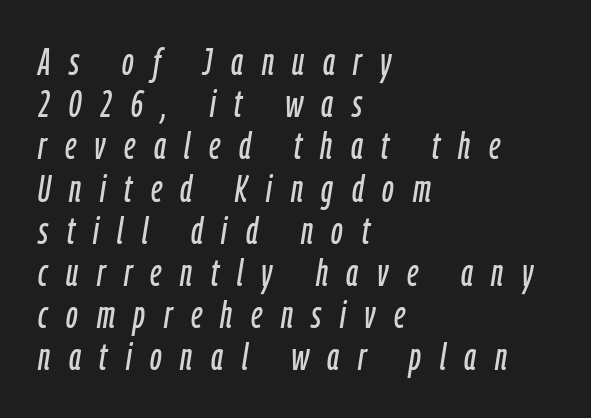
Spacing verdict: proportional, widths tailored to each character. The face used here has a pronounced slope to its letters. Letter spacing: wide. This rendering features lettering with no underline.
